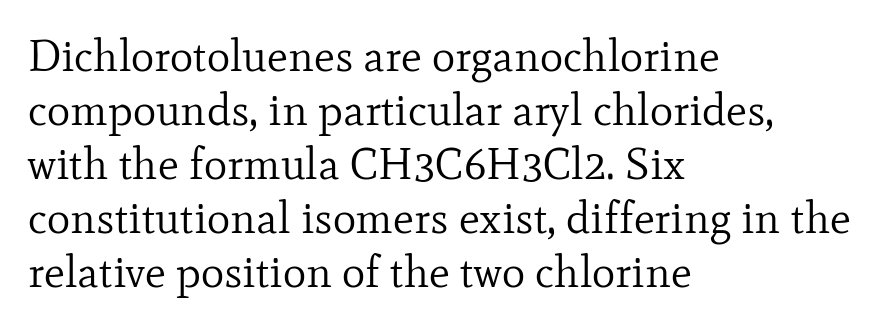
A serif font was chosen for this passage. Default kerning and tracking; the words read as compact shapes. The rag falls on the right side of this text block. Summary of weight: not heavy and not bold.
